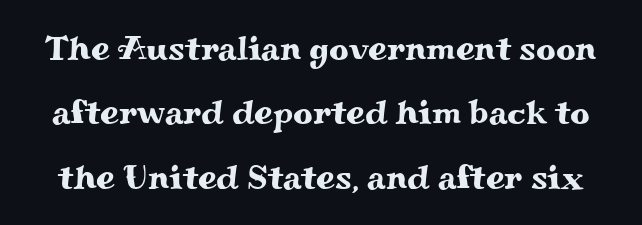
These lines are rendered in a variable-pitch font. To sum up the face: it has serifs. Nothing unusual about the tracking: characters are spaced as the font intends. A typesetter would mark this as roman, not italic. Check the space under the baseline: it is left empty.
